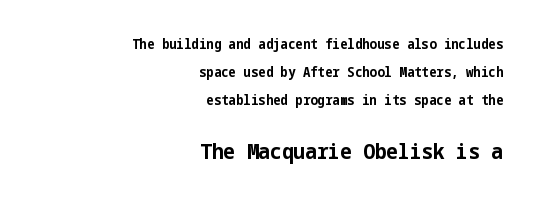
One glance says open: line gaps are wider than usual. Does the copy run flush right? Yes — the right margin is perfectly even. The zone under the glyphs is completely vacant. Do the letters lean? They stand straight.
